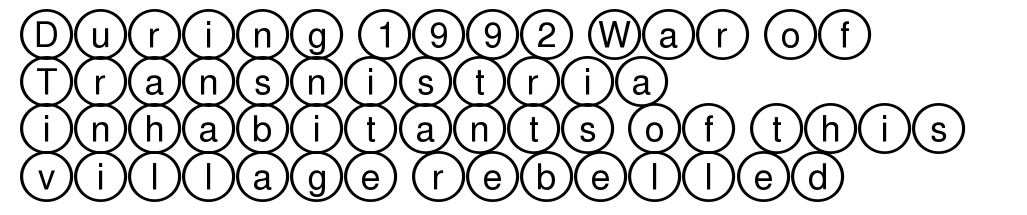
Q: Is the text italic (slanted)? A: No, it is upright.
Q: Is the text underlined? A: No.
Q: How is the paragraph aligned? A: Left-aligned.
Q: Is the spacing between letters normal or unusually wide? A: Normal.
Q: Is the spacing between lines tight, normal or loose? A: Normal.
Q: Width (condensed, normal, or wide)? A: Wide.
Q: x-height? A: Large.
